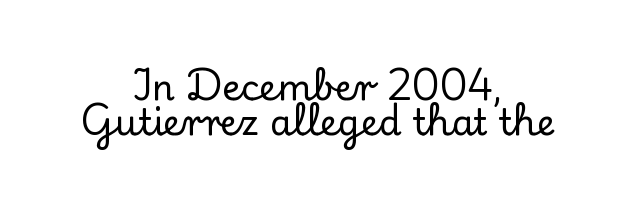
The image shows 36 px serif type, upright; set centered, tight line spacing (0.96x), normal letter spacing, not underlined; low stroke contrast and a small x-height.
